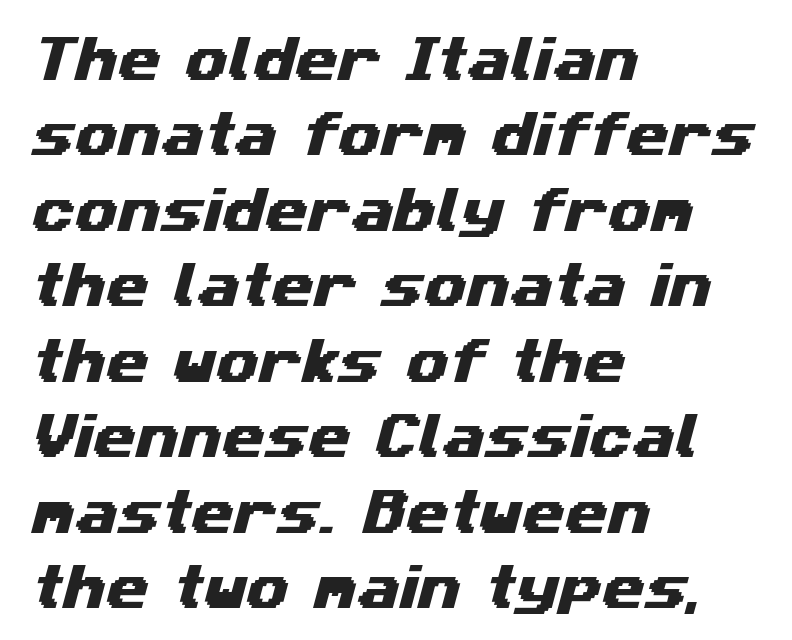
The image shows 49 px wide sans-serif type; set left-aligned, normal line spacing (1.54x), normal letter spacing, not underlined; medium stroke contrast and a medium x-height.
